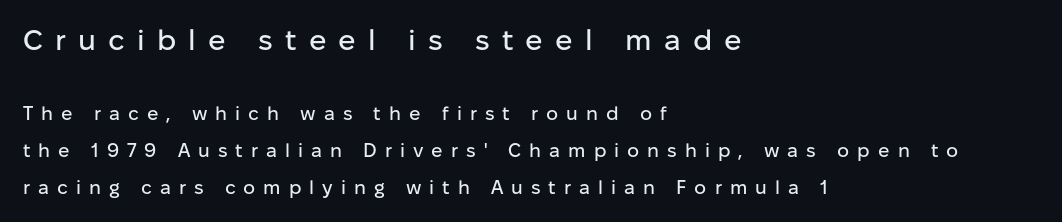
Q: Is the text italic (slanted)? A: No, it is upright.
Q: Is the typeface a serif or a sans-serif typeface? A: Sans-serif.
Q: Is the text underlined? A: No.
Q: How is the paragraph aligned? A: Left-aligned.
Q: Is the spacing between letters normal or unusually wide? A: Unusually wide.
Q: Is the spacing between lines tight, normal or loose? A: Loose.
Q: Which block of text is set in a larger size, the first (top) or the second (bottom)? A: The first (top) one.
Q: Width (condensed, normal, or wide)? A: Normal.
Q: Stroke contrast? A: Low.
Q: x-height? A: Medium.
Q: Monospaced? A: No.
